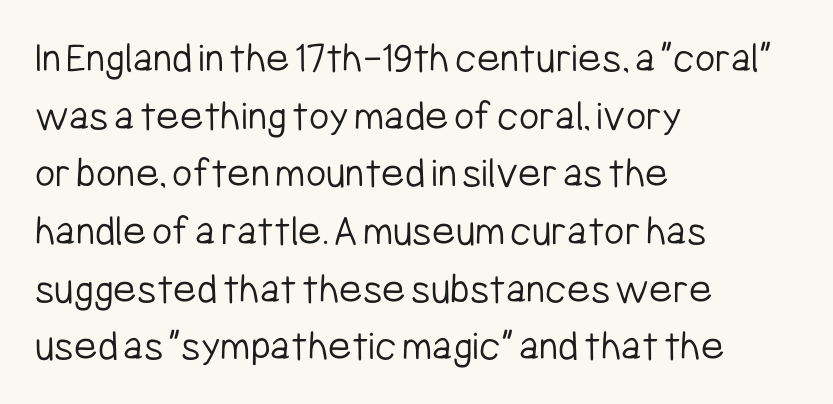
The image shows 44 px light, condensed sans-serif type, upright; set left-aligned, normal line spacing (1.31x), normal letter spacing, not underlined; low stroke contrast and a medium x-height.
